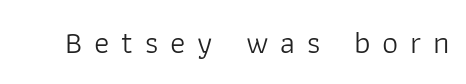
The text was rendered using a sans face with plain stroke endings. Stroke thickness stays within the range of a standard reading face or lighter. Ascenders rise straight up at ninety degrees. The letters are spread apart with noticeably loose tracking. Proportional: the letters do not fall into vertical columns. Words float on clear page, feet unadorned.
